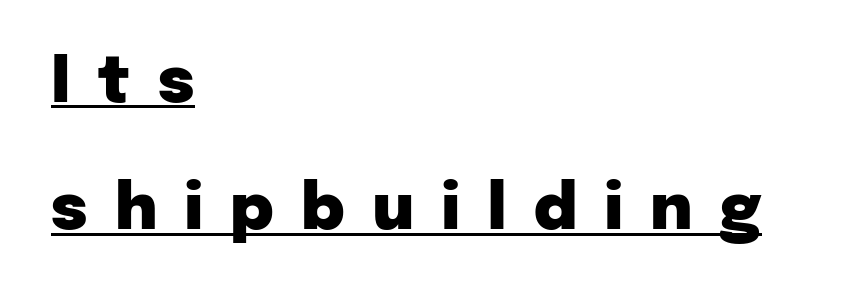
The rendering uses a large line-height, opening up the rows. Each line starts at the same left margin while the right side varies. You could only call the tracking loose — the letters float apart. The passage shown is typeset with a sans-serif family. The rendering uses natural spacing where letterforms have individual widths.
